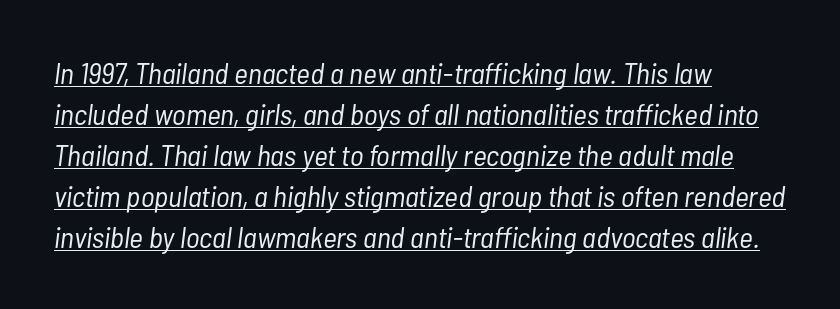
This is underlined copy, the kind a proofreader might mark for attention. Successive baselines arrive at the customary interval. Visually the block forms a straight wall on the left and a jagged coastline on the right. Note the varied advance widths — an 'i' is clearly narrower than an 'm'.
